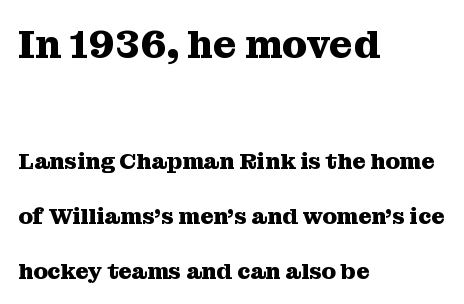
The characters look thick and weighty, a clear bold. In terms of posture, this sample is upright. Does the type have serifs? Yes, each stem ends in a small foot. These lines are rendered in a variable-pitch font. The passage is arranged the way most books set body copy — flush left. Is the lower block the larger one? No — the upper block carries the bigger type.
